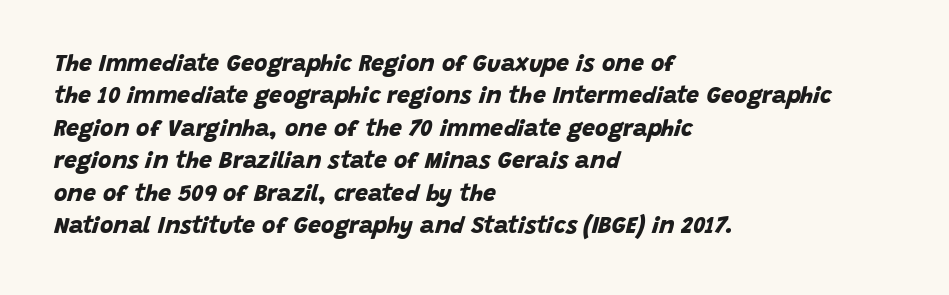
The image shows 23 px bold type; set left-aligned, normal line spacing (1.41x), normal letter spacing, not underlined.
